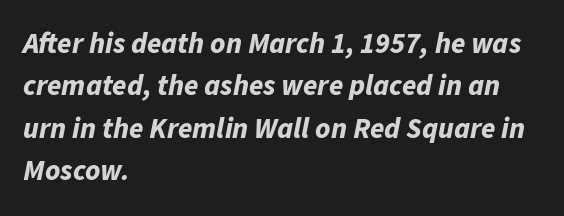
Q: Is the text bold? A: Yes.
Q: Is the text italic (slanted)? A: Yes, it leans right by about 11 degrees.
Q: Is the text underlined? A: No.
Q: How is the paragraph aligned? A: Left-aligned.
Q: Is the spacing between letters normal or unusually wide? A: Normal.
Q: Is the spacing between lines tight, normal or loose? A: Normal.
Q: Width (condensed, normal, or wide)? A: Normal.
Q: Stroke contrast? A: Low.
Q: x-height? A: Medium.
Q: Monospaced? A: No.
